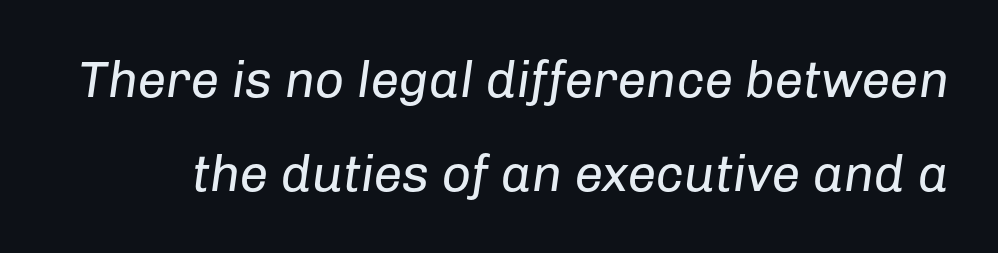
The image shows 51 px regular-weight type, italic (leaning right); set line spacing 1.84x, normal letter spacing, not underlined; low stroke contrast and a medium x-height.
